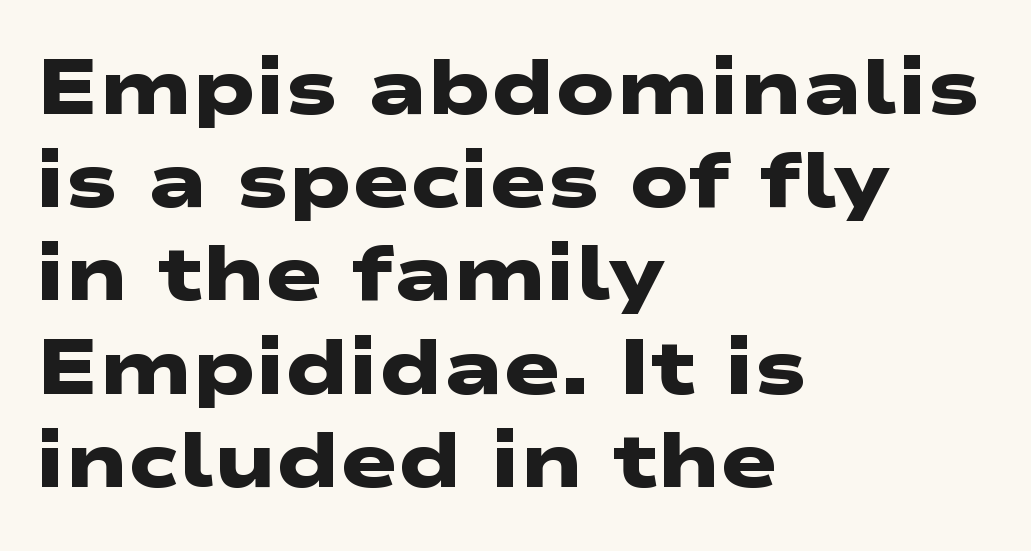
The image shows 77 px heavy, wide sans-serif type; set left-aligned, line spacing 1.21x, normal letter spacing, not underlined; low stroke contrast and a medium x-height.
